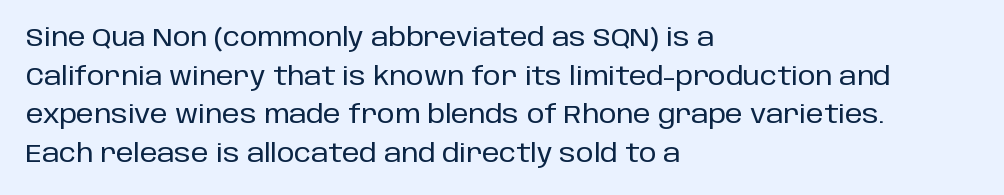
{"italic": "no", "underline": "no", "align": "left", "line_spacing": "normal", "line_spacing_ratio": 1.55, "letter_spacing": "normal", "letter_spacing_em": 0.0, "glyph_px": 25}
